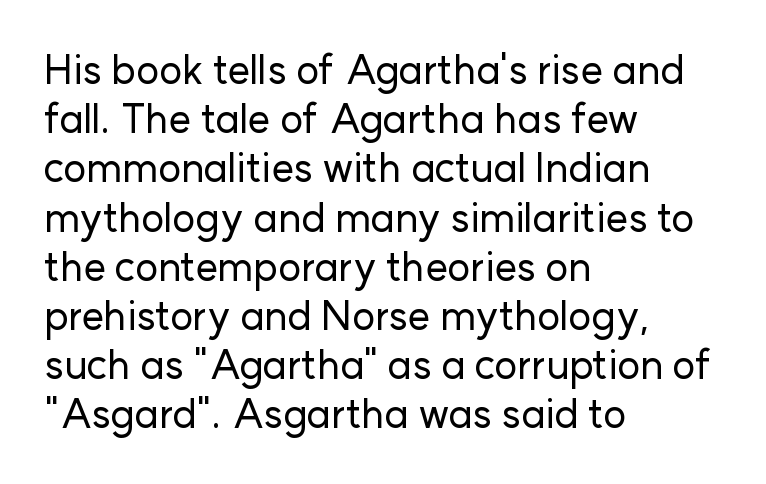
The image shows 40 px sans-serif type, upright; set left-aligned, line spacing 1.23x, normal letter spacing, not underlined; low stroke contrast and a medium x-height.
